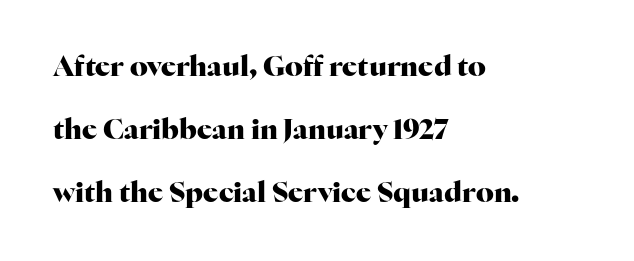
Q: Is the text bold? A: Yes.
Q: Is the text italic (slanted)? A: No, it is upright.
Q: Is the typeface a serif or a sans-serif typeface? A: Serif.
Q: Is the text underlined? A: No.
Q: How is the paragraph aligned? A: Left-aligned.
Q: Is the spacing between letters normal or unusually wide? A: Normal.
Q: Is the spacing between lines tight, normal or loose? A: Loose.
Q: Width (condensed, normal, or wide)? A: Normal.
Q: Stroke contrast? A: High.
Q: x-height? A: Medium.
Q: Monospaced? A: No.
